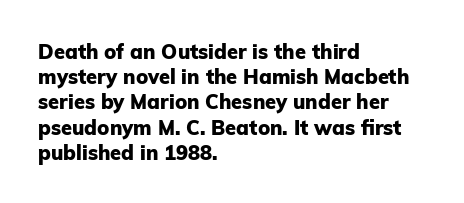
{"italic": "no", "bold": "yes", "underline": "no", "align": "left", "line_spacing": "normal", "line_spacing_ratio": 1.26, "letter_spacing": "normal", "letter_spacing_em": 0.0, "glyph_px": 20}
